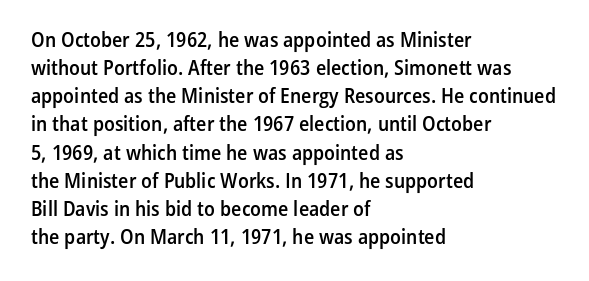
The image shows 21 px text type, upright; set left-aligned, normal line spacing (1.34x), normal letter spacing, not underlined.
